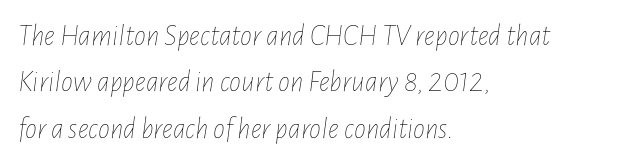
{"italic": "yes", "lean": "right", "slant_degrees": 7, "bold": "no", "weight": "thin", "width": "condensed", "stroke_contrast": "low", "x_height": "medium", "monospaced": "no", "underline": "no", "align": "left", "line_spacing": "normal", "line_spacing_ratio": 1.55, "letter_spacing": "normal", "letter_spacing_em": 0.0, "glyph_px": 30}
